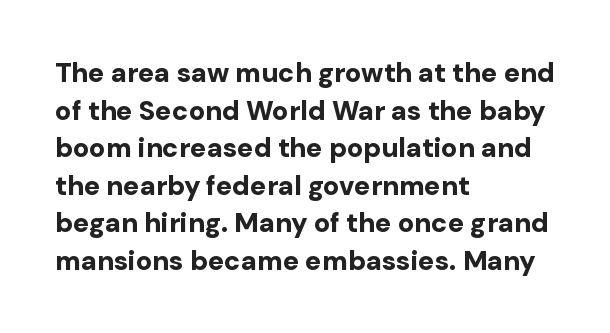
{"italic": "no", "bold": "yes", "underline": "no", "align": "left", "line_spacing": "normal", "line_spacing_ratio": 1.39, "letter_spacing": "normal", "letter_spacing_em": 0.0, "glyph_px": 27}
